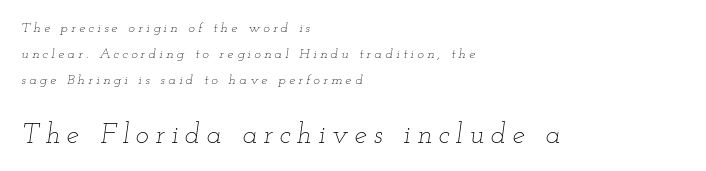
{"italic": "yes", "lean": "right", "slant_degrees": 12, "bold": "no", "weight": "thin", "width": "wide", "stroke_contrast": "low", "x_height": "small", "monospaced": "no", "underline": "no", "align": "left", "line_spacing_ratio": 1.86, "letter_spacing": "wide", "letter_spacing_em": 0.23, "larger_block": "second", "size_ratio": 2.0, "glyph_px": 28}
